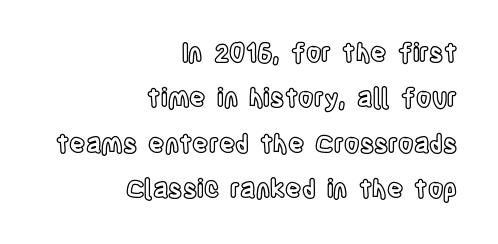
The image shows 25 px text type, upright; set right-aligned, line spacing 1.82x, normal letter spacing, not underlined.
